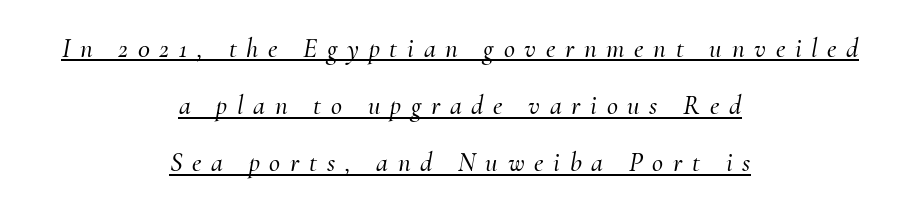
Q: Is the text italic (slanted)? A: Yes, it leans right by about 10 degrees.
Q: Is the text underlined? A: Yes.
Q: How is the paragraph aligned? A: Centered.
Q: Is the spacing between letters normal or unusually wide? A: Unusually wide.
Q: Is the spacing between lines tight, normal or loose? A: Loose.
